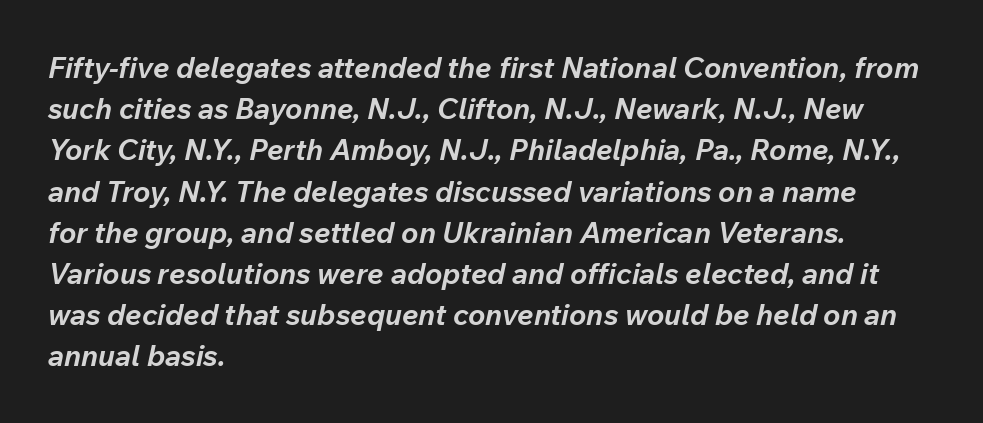
The image shows 29 px bold type, italic (leaning right); set left-aligned, normal line spacing (1.42x), normal letter spacing, not underlined; low stroke contrast and a medium x-height.
